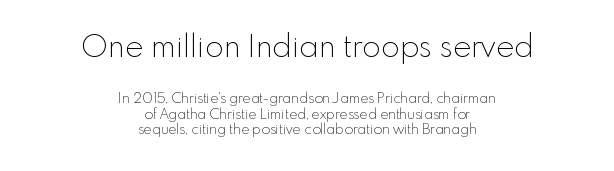
Q: Is the text bold? A: No.
Q: Is the text italic (slanted)? A: No, it is upright.
Q: Is the typeface a serif or a sans-serif typeface? A: Sans-serif.
Q: Is the text underlined? A: No.
Q: How is the paragraph aligned? A: Centered.
Q: Is the spacing between letters normal or unusually wide? A: Normal.
Q: Is the spacing between lines tight, normal or loose? A: Tight.
Q: Which block of text is set in a larger size, the first (top) or the second (bottom)? A: The first (top) one.
Q: Width (condensed, normal, or wide)? A: Normal.
Q: x-height? A: Small.
Q: Monospaced? A: No.
